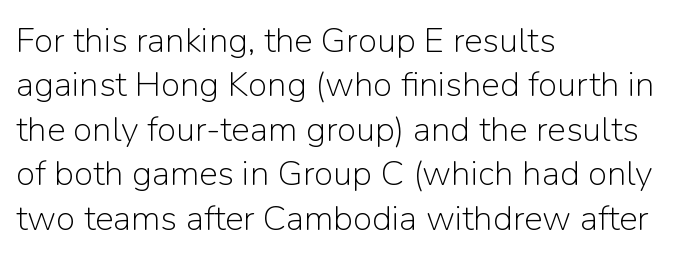
Q: Is the text bold? A: No.
Q: Is the text italic (slanted)? A: No, it is upright.
Q: Is the typeface a serif or a sans-serif typeface? A: Sans-serif.
Q: Is the text underlined? A: No.
Q: How is the paragraph aligned? A: Left-aligned.
Q: Is the spacing between letters normal or unusually wide? A: Normal.
Q: Is the spacing between lines tight, normal or loose? A: Normal.
Q: Width (condensed, normal, or wide)? A: Normal.
Q: Stroke contrast? A: Low.
Q: x-height? A: Medium.
Q: Monospaced? A: No.
